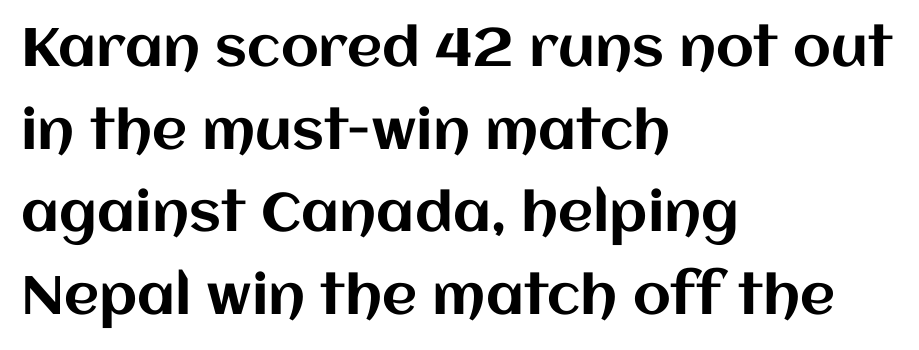
{"italic": "no", "width": "normal", "stroke_contrast": "medium", "x_height": "large", "monospaced": "no", "underline": "no", "align": "left", "line_spacing": "normal", "line_spacing_ratio": 1.53, "letter_spacing": "normal", "letter_spacing_em": 0.0, "glyph_px": 54}
